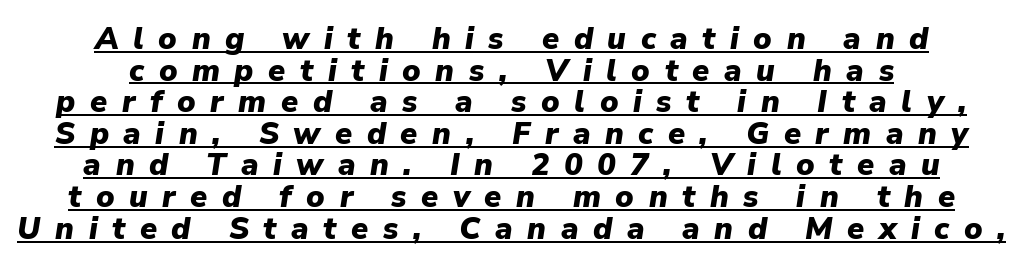
The image shows 31 px heavy type, italic (leaning right); set centered, tight line spacing (1.02x), unusually wide letter spacing (+0.47 em), underlined; low stroke contrast and a medium x-height.
